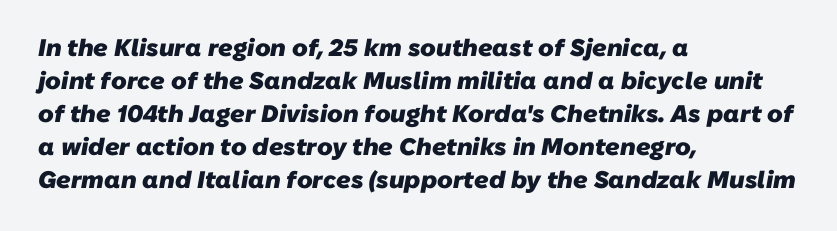
The image shows 24 px bold type; set left-aligned, normal line spacing (1.37x), normal letter spacing, not underlined.
